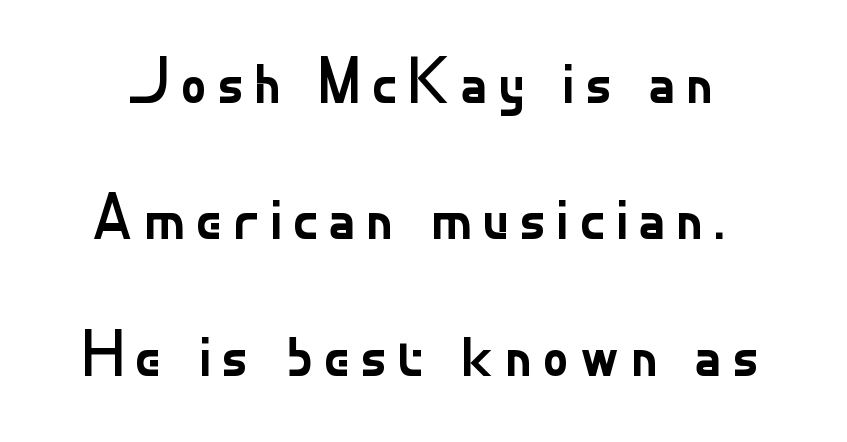
Quick note: not italic, upright. A quiet, ordinary-to-light weight characterises the typeface. Horizontal bands of white between lines are thick stripes. The foot of each line stays bare and open. The typeface chosen for these lines omits serifs.
